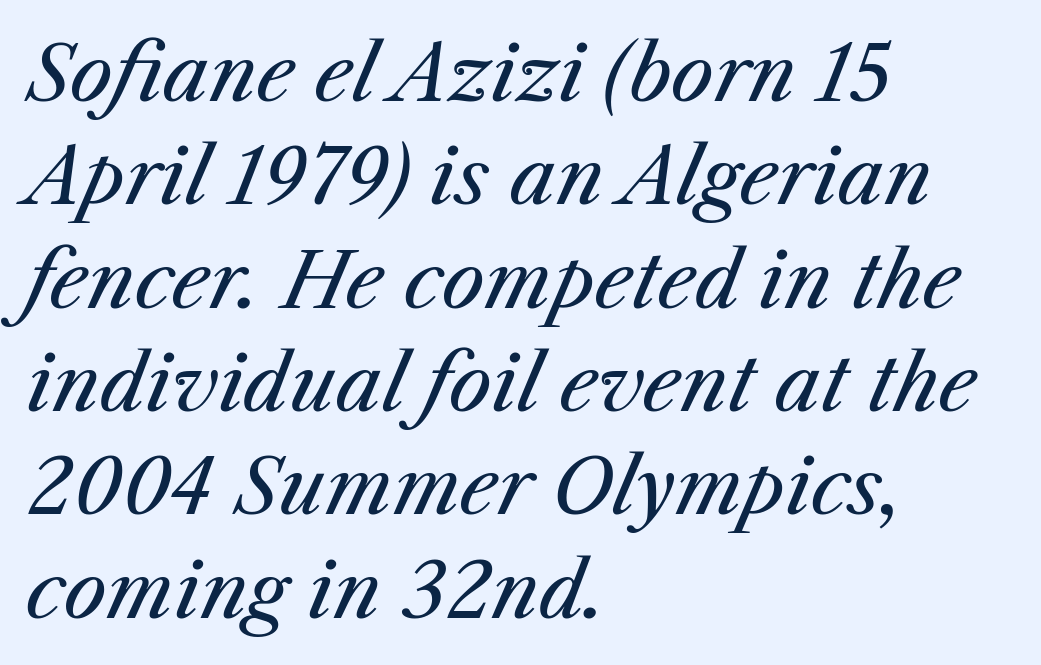
Q: Is the text bold? A: No.
Q: Is the text italic (slanted)? A: Yes, it leans right by about 25 degrees.
Q: Is the text underlined? A: No.
Q: How is the paragraph aligned? A: Left-aligned.
Q: Is the spacing between letters normal or unusually wide? A: Normal.
Q: Is the spacing between lines tight, normal or loose? A: Normal.
Q: Width (condensed, normal, or wide)? A: Normal.
Q: Stroke contrast? A: Medium.
Q: x-height? A: Medium.
Q: Monospaced? A: No.
